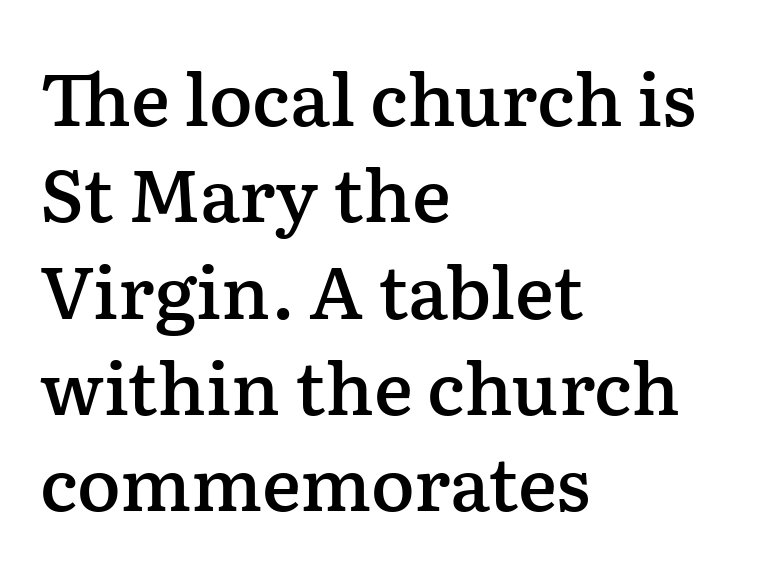
The image shows 73 px semibold serif type, upright; set left-aligned, normal line spacing (1.32x), normal letter spacing, not underlined; low stroke contrast and a medium x-height.
